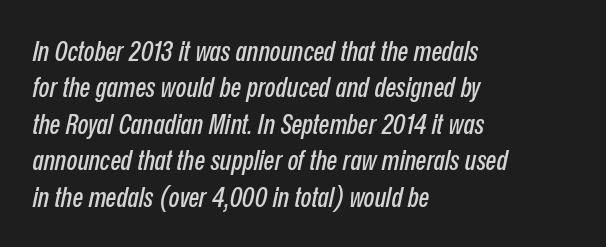
The image shows 28 px condensed type, italic (leaning right); set left-aligned, normal line spacing (1.3x), normal letter spacing, not underlined; low stroke contrast and a medium x-height.
